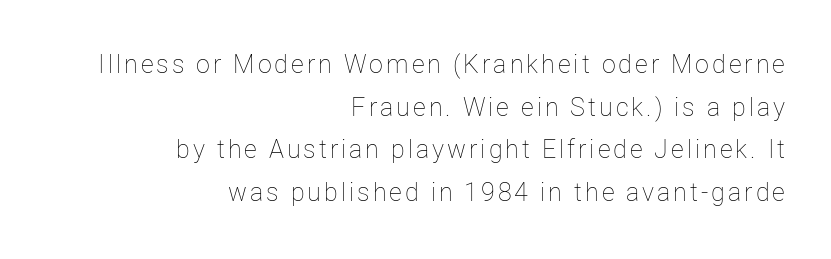
{"italic": "no", "bold": "no", "underline": "no", "align": "right", "line_spacing_ratio": 1.71, "glyph_px": 25}
